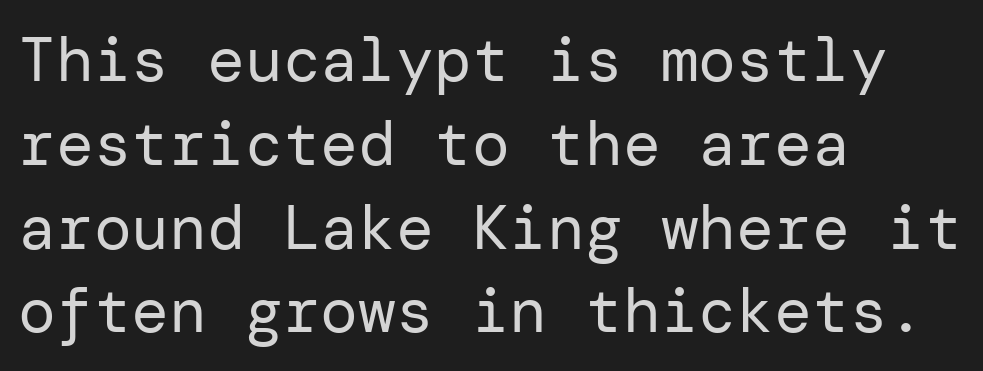
{"serif": "no", "italic": "no", "bold": "no", "weight": "regular", "width": "normal", "stroke_contrast": "low", "x_height": "medium", "underline": "no", "align": "left", "line_spacing": "normal", "line_spacing_ratio": 1.33, "letter_spacing": "normal", "letter_spacing_em": 0.0, "glyph_px": 63}
